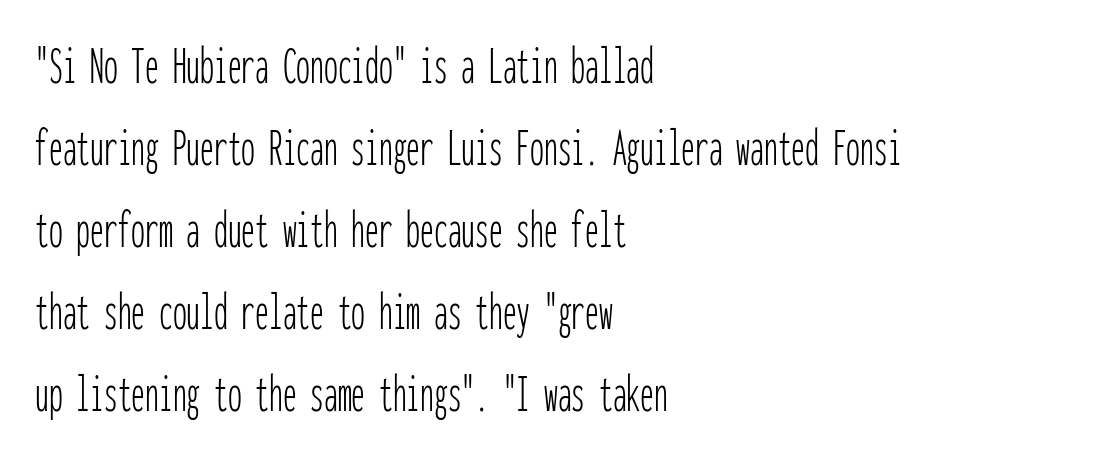
Q: Is the text bold? A: No.
Q: Is the text italic (slanted)? A: No, it is upright.
Q: Is the typeface a serif or a sans-serif typeface? A: Sans-serif.
Q: Is the text underlined? A: No.
Q: How is the paragraph aligned? A: Left-aligned.
Q: Is the spacing between letters normal or unusually wide? A: Normal.
Q: Is the spacing between lines tight, normal or loose? A: Normal.
Q: Width (condensed, normal, or wide)? A: Condensed.
Q: Stroke contrast? A: Low.
Q: x-height? A: Medium.
Q: Monospaced? A: Yes.
